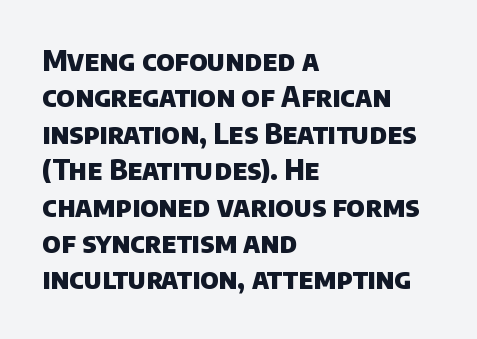
Lines of text with bare space underneath. This sample is left-justified, so line endings fall wherever the words run out. What kind of face is this? One without serifs — a sans. The designer left line spacing at the default. Observe the ordinary spacing: letters are neighbours, not strangers.
